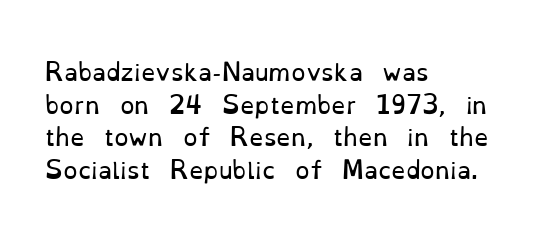
The image shows 23 px text type, upright; set left-aligned, normal line spacing (1.42x), normal letter spacing, not underlined.
